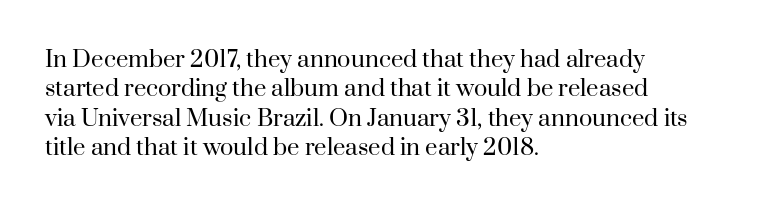
Caption: face not bold, strokes unweighted. Whoever set this chose a conventional vertical rhythm. This sample uses plain, unmodified letter spacing. The lettering stays uniformly vertical, giving the passage a roman look. Rule under the text: the space is simply empty.
